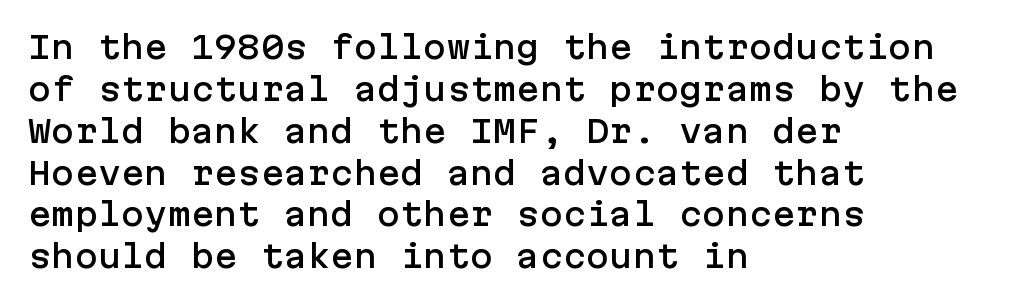
The paragraph has a hard left edge and a soft right edge. A roman cut, with each character standing at attention. This sample uses plain, unmodified letter spacing. The space between consecutive lines is moderate.
